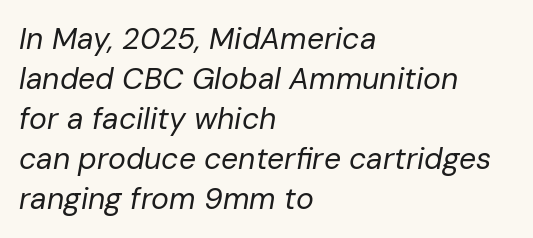
Q: Is the text bold? A: No.
Q: Is the text italic (slanted)? A: Yes, it leans right by about 10 degrees.
Q: Is the text underlined? A: No.
Q: How is the paragraph aligned? A: Left-aligned.
Q: Is the spacing between letters normal or unusually wide? A: Normal.
Q: Is the spacing between lines tight, normal or loose? A: Normal.
Q: Width (condensed, normal, or wide)? A: Normal.
Q: Stroke contrast? A: Low.
Q: x-height? A: Medium.
Q: Monospaced? A: No.
